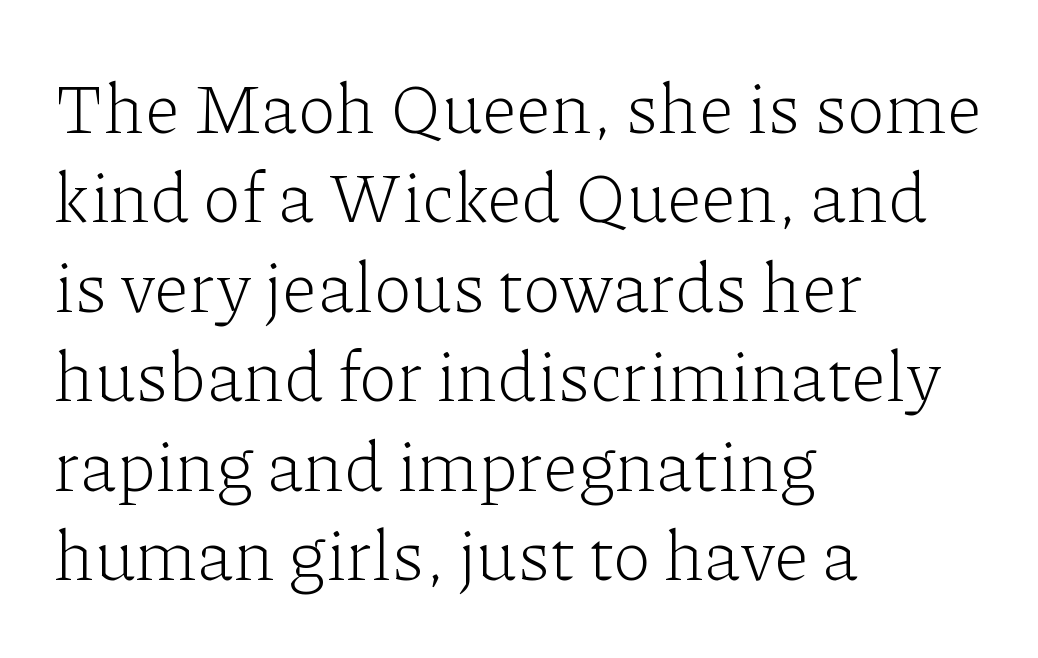
{"serif": "yes", "italic": "no", "bold": "no", "weight": "light", "width": "normal", "stroke_contrast": "low", "x_height": "medium", "monospaced": "no", "underline": "no", "align": "left", "line_spacing": "normal", "line_spacing_ratio": 1.26, "letter_spacing": "normal", "letter_spacing_em": 0.0, "glyph_px": 71}
